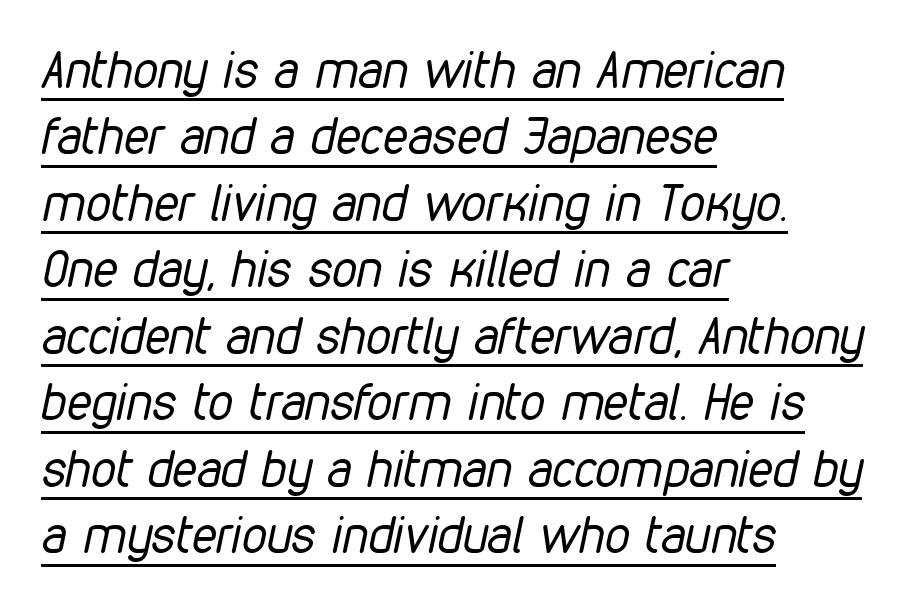
What's the leading like? Ordinary, nothing unusual. Weight class: somewhere from thin through regular. The font's italic variant was chosen for this text. Visually the block forms a straight wall on the left and a jagged coastline on the right. Honestly, the underline is the first thing you notice here.
